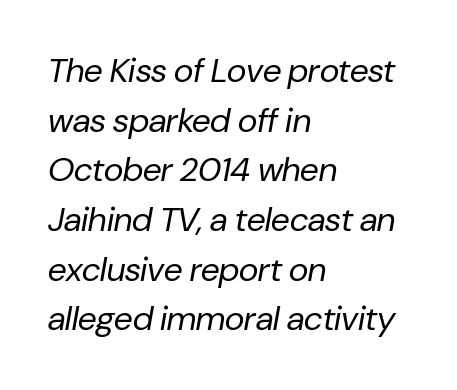
The image shows 34 px regular-weight type, italic (leaning right); set left-aligned, normal line spacing (1.46x), normal letter spacing, not underlined; low stroke contrast and a medium x-height.
